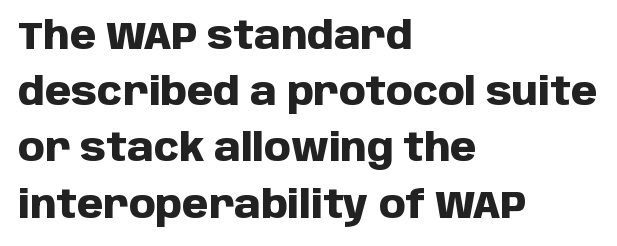
A classic flush-left, rag-right setting is used for this passage. Compared with typical body copy, the letter spacing here is the same. Check under the words: just untouched page. Horizontal bands of white between lines are of average thickness. Nope, no serifs anywhere on these letters. Its strokes are broad and dark, the hallmark of bold type.
